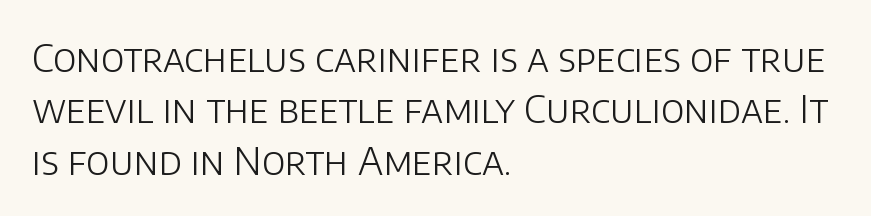
{"serif": "no", "italic": "no", "bold": "no", "weight": "light", "width": "normal", "stroke_contrast": "low", "x_height": "large", "monospaced": "no", "underline": "no", "align": "left", "line_spacing": "normal", "line_spacing_ratio": 1.35, "letter_spacing": "normal", "letter_spacing_em": 0.0, "glyph_px": 38}
